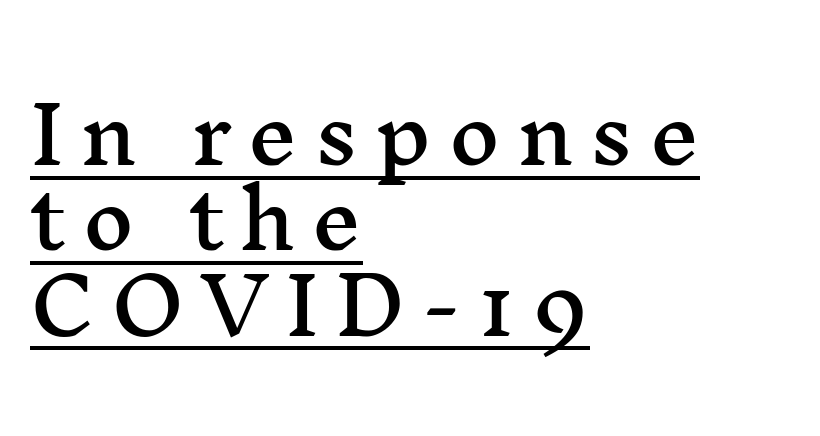
The image shows 79 px wide serif type, upright; set left-aligned, tight line spacing (1.08x), unusually wide letter spacing (+0.2 em), underlined; medium stroke contrast and a medium x-height.
